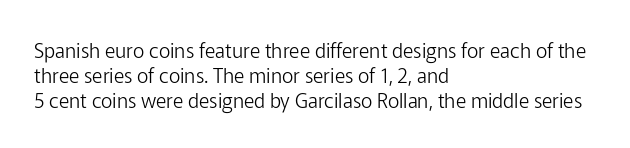
Q: Is the text bold? A: No.
Q: Is the text italic (slanted)? A: No, it is upright.
Q: Is the text underlined? A: No.
Q: How is the paragraph aligned? A: Left-aligned.
Q: Is the spacing between letters normal or unusually wide? A: Normal.
Q: Is the spacing between lines tight, normal or loose? A: Normal.
